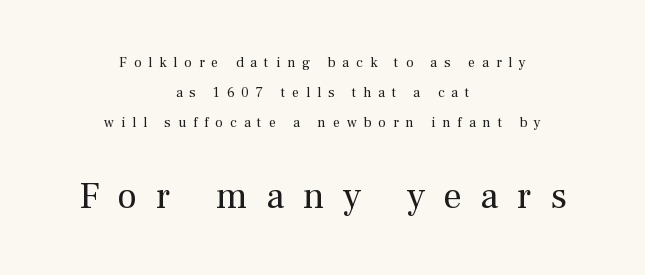
Q: Is the text bold? A: No.
Q: Is the text italic (slanted)? A: No, it is upright.
Q: Is the typeface a serif or a sans-serif typeface? A: Serif.
Q: Is the text underlined? A: No.
Q: How is the paragraph aligned? A: Centered.
Q: Is the spacing between letters normal or unusually wide? A: Unusually wide.
Q: Is the spacing between lines tight, normal or loose? A: Loose.
Q: Which block of text is set in a larger size, the first (top) or the second (bottom)? A: The second (bottom) one.
Q: Width (condensed, normal, or wide)? A: Normal.
Q: Stroke contrast? A: Medium.
Q: x-height? A: Medium.
Q: Monospaced? A: No.
